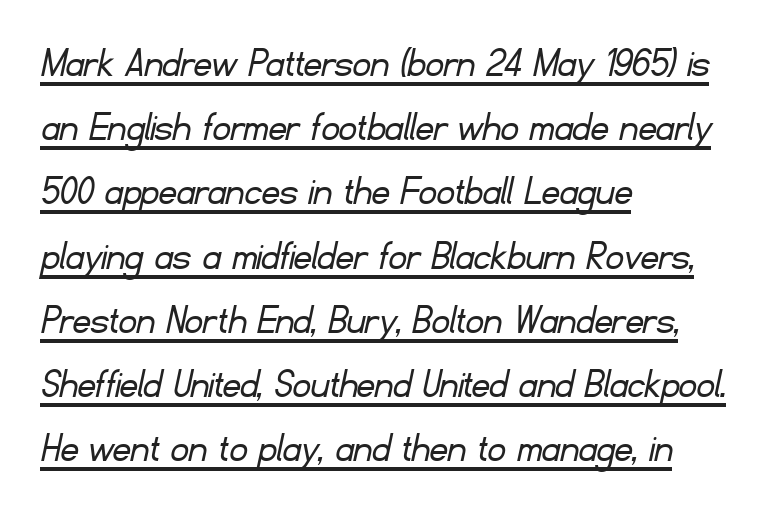
The image shows 44 px light sans-serif type; set left-aligned, normal line spacing (1.46x), normal letter spacing, underlined; low stroke contrast and a small x-height.
